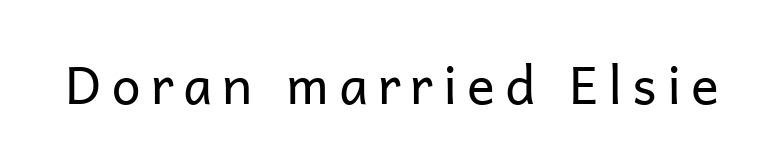
Is this a fixed-width face? No — the glyphs have proportional, varying widths. You can tell from the bare stems that sans-serif type was used. The font sits on the lighter half of the weight spectrum, regular included. The foot of each line stays bare and open. Posture: vertical.
